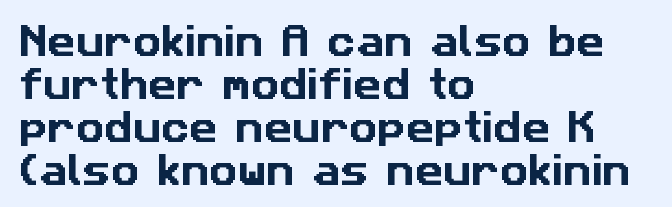
{"serif": "no", "width": "normal", "stroke_contrast": "low", "x_height": "medium", "monospaced": "no", "underline": "no", "align": "left", "line_spacing_ratio": 1.23, "letter_spacing": "normal", "letter_spacing_em": 0.0, "glyph_px": 35}
